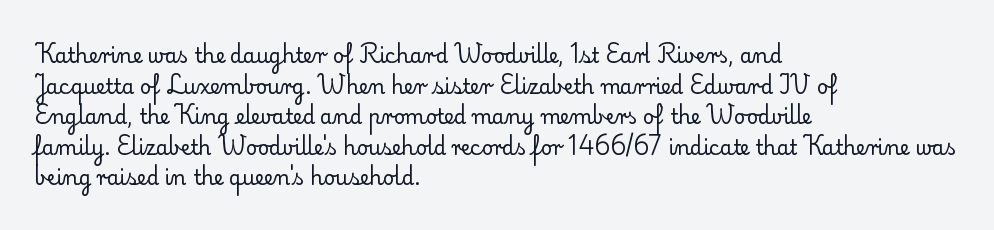
{"italic": "no", "bold": "no", "underline": "no", "align": "left", "line_spacing": "normal", "line_spacing_ratio": 1.53, "letter_spacing": "normal", "letter_spacing_em": 0.0, "glyph_px": 20}
